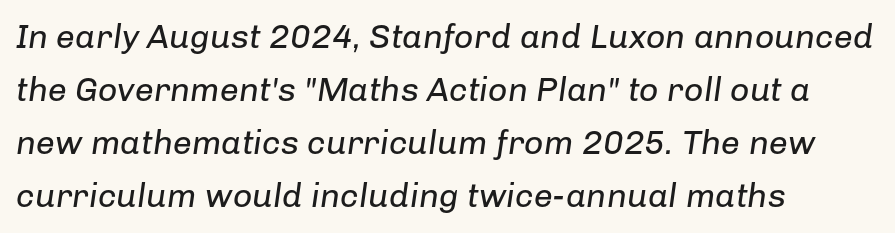
Summary of weight: not heavy and not bold. Slanted lettering throughout. This rendering features lettering with no underline. Each letter keeps its own natural width here, so spacing adapts to shape. This rendering uses left alignment, leaving the right contour irregular. Inter-character spacing is left at the font's built-in metrics.
